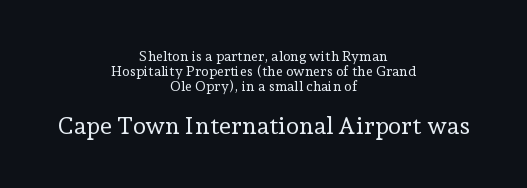
Small over large — that's the arrangement of the two blocks here. This sample uses plain, unmodified letter spacing. The block of text is dense from top to bottom, with scant space between rows. Typeset on center — no edge is straight.
